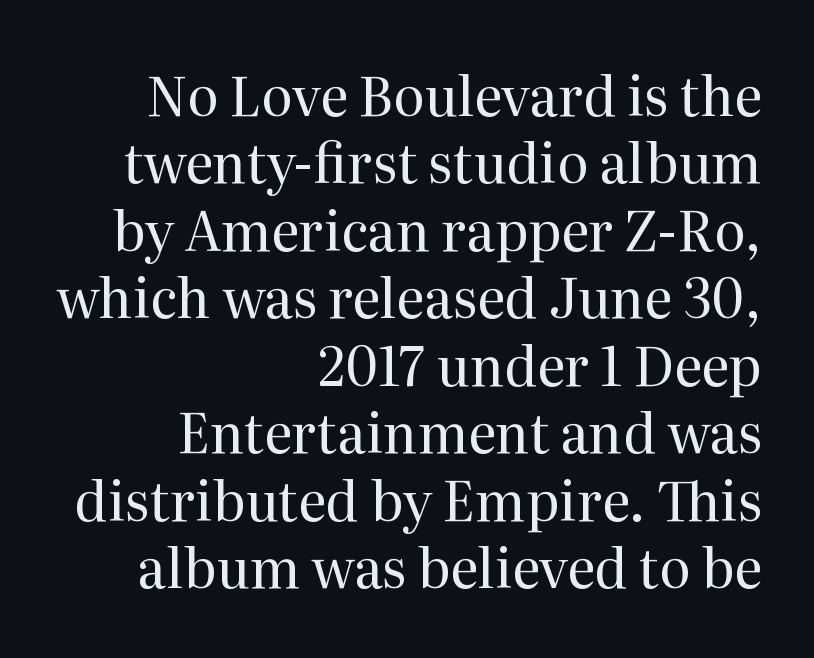
Q: Is the text bold? A: No.
Q: Is the text italic (slanted)? A: No, it is upright.
Q: Is the typeface a serif or a sans-serif typeface? A: Serif.
Q: Is the text underlined? A: No.
Q: How is the paragraph aligned? A: Right-aligned.
Q: Is the spacing between letters normal or unusually wide? A: Normal.
Q: Is the spacing between lines tight, normal or loose? A: Normal.
Q: Width (condensed, normal, or wide)? A: Normal.
Q: Stroke contrast? A: Medium.
Q: x-height? A: Medium.
Q: Monospaced? A: No.
